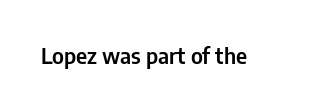
{"italic": "no", "underline": "no", "letter_spacing": "normal", "letter_spacing_em": 0.0, "glyph_px": 22}
